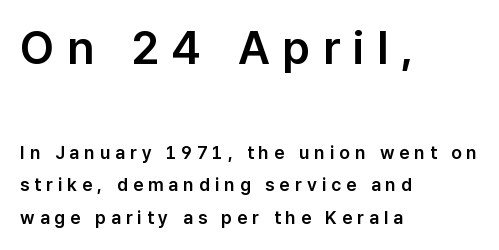
{"serif": "no", "italic": "no", "width": "normal", "stroke_contrast": "low", "x_height": "medium", "monospaced": "no", "underline": "no", "align": "left", "line_spacing_ratio": 1.82, "letter_spacing": "wide", "letter_spacing_em": 0.28, "larger_block": "first", "size_ratio": 2.56, "glyph_px": 46}
